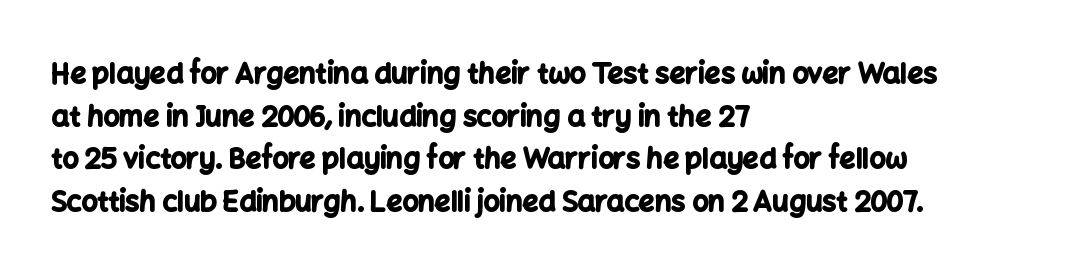
{"serif": "no", "italic": "no", "bold": "yes", "weight": "bold", "width": "normal", "stroke_contrast": "low", "x_height": "medium", "monospaced": "no", "underline": "no", "align": "left", "line_spacing": "normal", "line_spacing_ratio": 1.52, "letter_spacing": "normal", "letter_spacing_em": 0.0, "glyph_px": 28}
